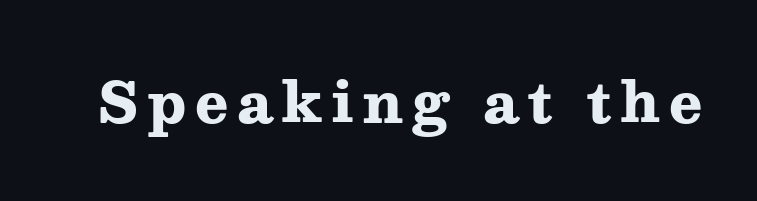
Q: Is the text bold? A: Yes.
Q: Is the text italic (slanted)? A: No, it is upright.
Q: Is the typeface a serif or a sans-serif typeface? A: Serif.
Q: Is the text underlined? A: No.
Q: Width (condensed, normal, or wide)? A: Wide.
Q: Stroke contrast? A: Medium.
Q: x-height? A: Medium.
Q: Monospaced? A: No.
